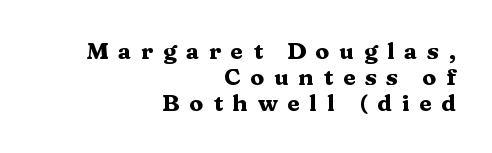
Q: Is the text bold? A: Yes.
Q: Is the text italic (slanted)? A: No, it is upright.
Q: Is the text underlined? A: No.
Q: How is the paragraph aligned? A: Right-aligned.
Q: Is the spacing between letters normal or unusually wide? A: Unusually wide.
Q: Is the spacing between lines tight, normal or loose? A: Tight.
